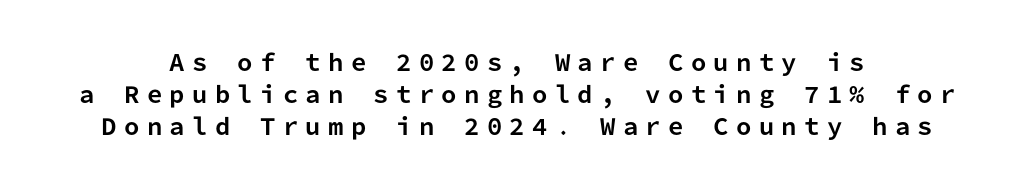
The image shows 22 px bold type, upright; set centered, normal line spacing (1.46x), unusually wide letter spacing (+0.33 em), not underlined.
